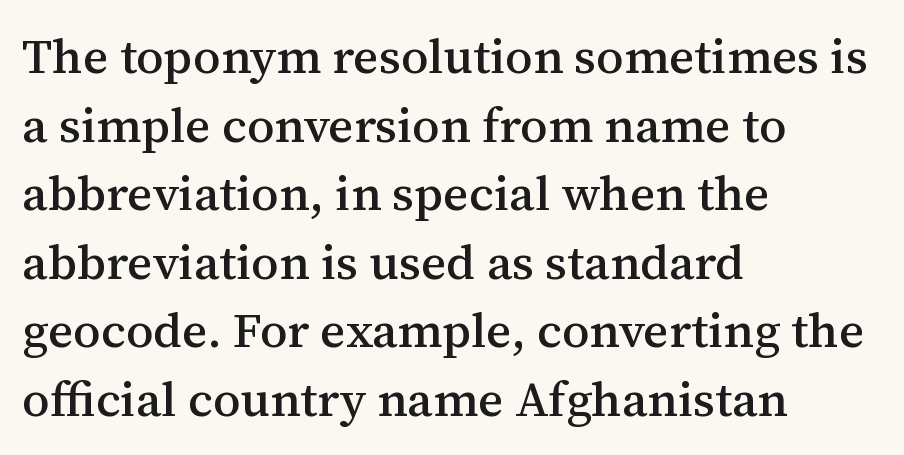
Here the designer chose a conventional face with non-uniform glyph widths. Does the type have serifs? Yes, each stem ends in a small foot. A typesetter would mark this as roman, not italic. Reading down the column, the eye jumps a familiar distance to each next line.
